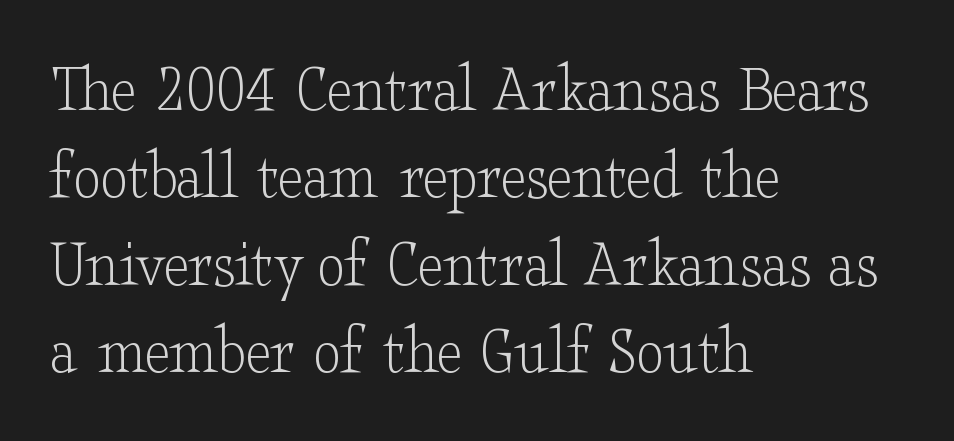
{"serif": "yes", "italic": "no", "bold": "no", "weight": "light", "width": "wide", "stroke_contrast": "low", "x_height": "small", "monospaced": "no", "underline": "no", "align": "left", "line_spacing_ratio": 1.23, "letter_spacing": "normal", "letter_spacing_em": 0.0, "glyph_px": 71}
